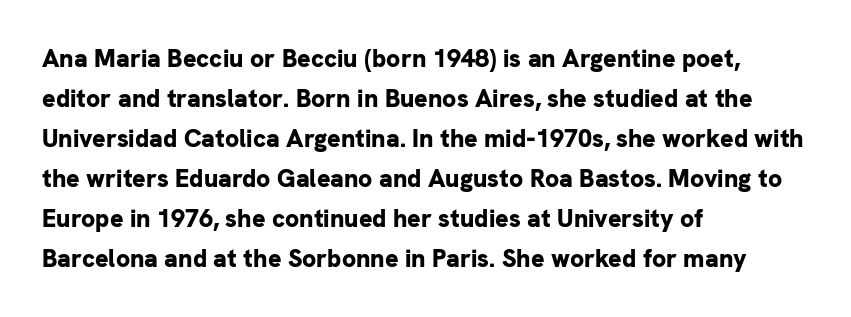
{"italic": "no", "bold": "yes", "underline": "no", "align": "left", "line_spacing": "normal", "line_spacing_ratio": 1.6, "letter_spacing": "normal", "letter_spacing_em": 0.0, "glyph_px": 25}
